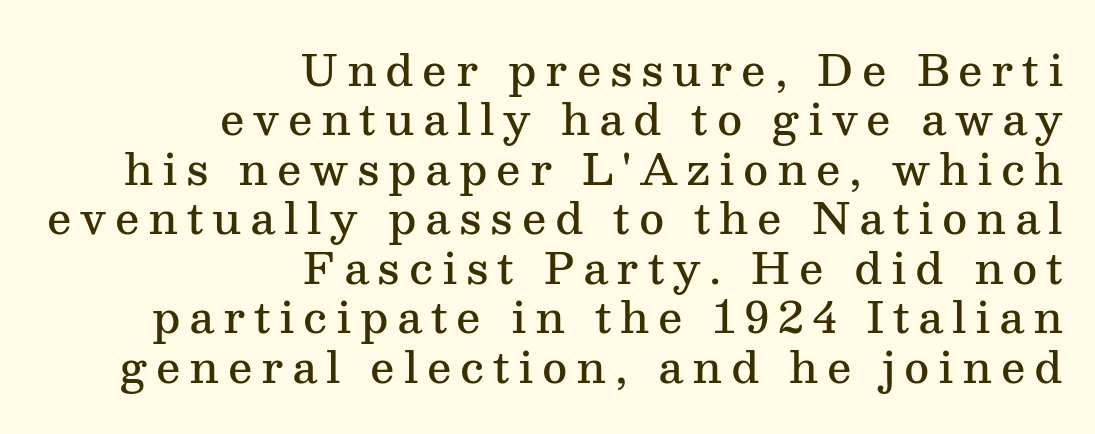
Q: Is the text bold? A: Semi-bold.
Q: Is the text italic (slanted)? A: No, it is upright.
Q: Is the typeface a serif or a sans-serif typeface? A: Serif.
Q: Is the text underlined? A: No.
Q: How is the paragraph aligned? A: Right-aligned.
Q: Is the spacing between letters normal or unusually wide? A: Unusually wide.
Q: Is the spacing between lines tight, normal or loose? A: Tight.
Q: Width (condensed, normal, or wide)? A: Normal.
Q: Stroke contrast? A: Medium.
Q: x-height? A: Medium.
Q: Monospaced? A: No.
